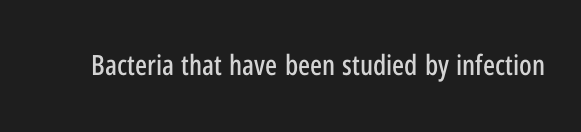
The image shows 28 px condensed sans-serif type, upright; set normal letter spacing, not underlined; low stroke contrast and a medium x-height.
